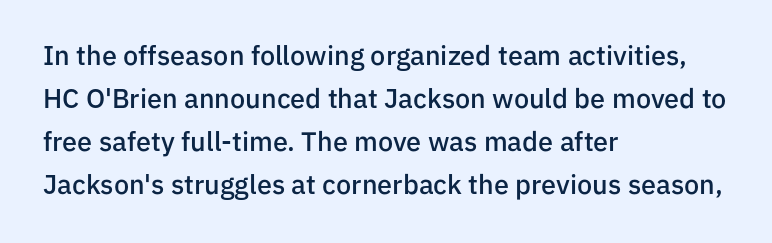
The image shows 27 px text type, upright; set left-aligned, normal line spacing (1.59x), normal letter spacing, not underlined.
